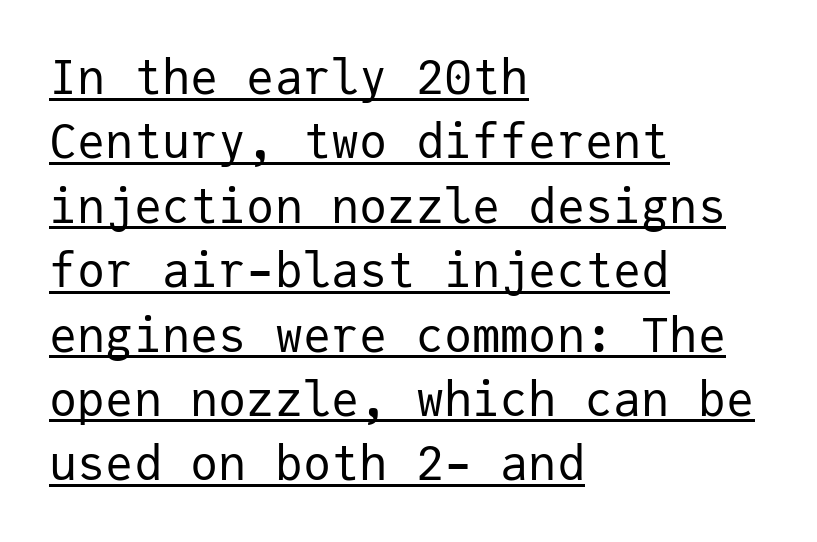
Horizontal bands of white between lines are of average thickness. Unbolded letterforms with no extra heft. Short and long lines alike share a common starting point at left. You could call the tracking neutral — neither tight nor loose. To sum up the face: it is a sans, with no serifs. In terms of posture, this sample is upright.
